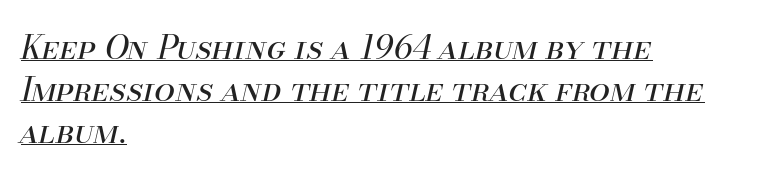
The image shows 33 px regular-weight type, italic (leaning right); set left-aligned, normal line spacing (1.27x), normal letter spacing, underlined; medium stroke contrast and a small x-height.
